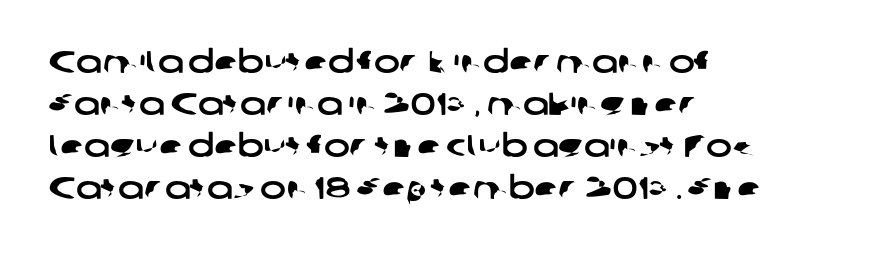
The image shows 31 px wide sans-serif type; set left-aligned, normal line spacing (1.35x), normal letter spacing, not underlined; low stroke contrast and a medium x-height.
